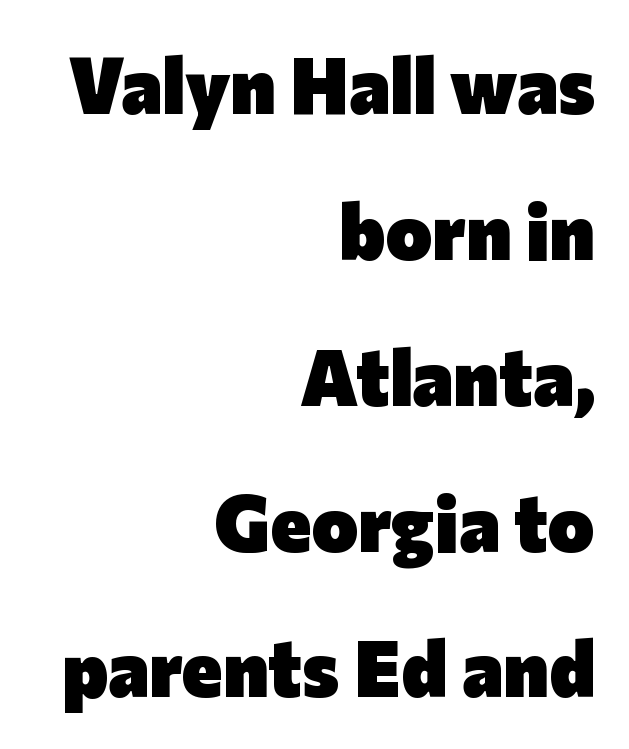
{"serif": "no", "italic": "no", "bold": "yes", "weight": "heavy", "width": "normal", "stroke_contrast": "low", "x_height": "medium", "monospaced": "no", "underline": "no", "align": "right", "line_spacing_ratio": 1.87, "letter_spacing": "normal", "letter_spacing_em": 0.0, "glyph_px": 78}
